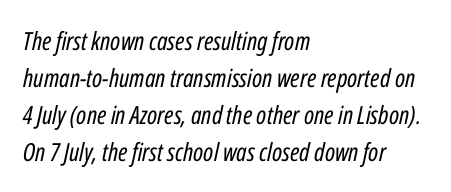
Q: Is the text bold? A: No.
Q: Is the text italic (slanted)? A: Yes, it leans right by about 12 degrees.
Q: Is the text underlined? A: No.
Q: How is the paragraph aligned? A: Left-aligned.
Q: Is the spacing between letters normal or unusually wide? A: Normal.
Q: Is the spacing between lines tight, normal or loose? A: Normal.
